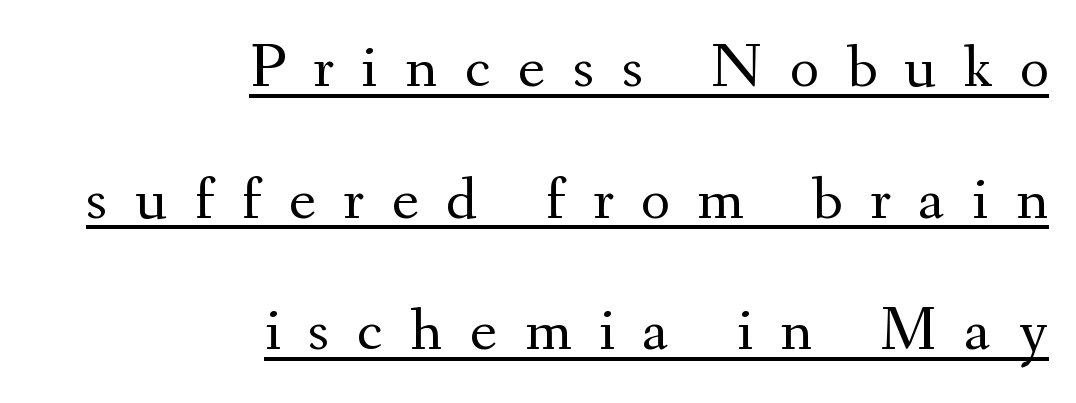
{"serif": "yes", "italic": "no", "bold": "no", "weight": "regular", "width": "normal", "stroke_contrast": "medium", "x_height": "small", "monospaced": "no", "underline": "yes", "align": "right", "line_spacing": "loose", "line_spacing_ratio": 2.09, "letter_spacing": "wide", "letter_spacing_em": 0.44, "glyph_px": 63}
